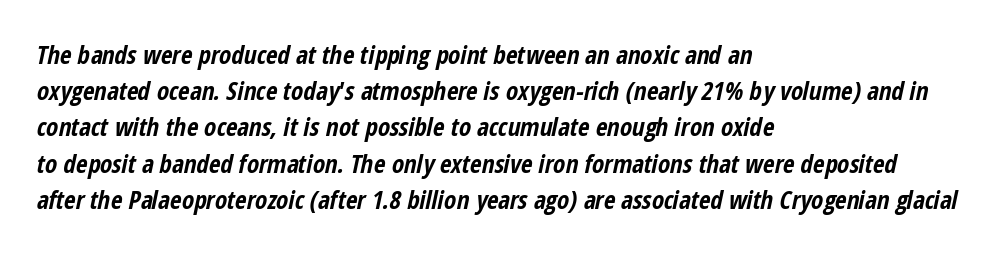
Q: Is the text bold? A: Yes.
Q: Is the text italic (slanted)? A: Yes, it leans right by about 12 degrees.
Q: Is the text underlined? A: No.
Q: How is the paragraph aligned? A: Left-aligned.
Q: Is the spacing between letters normal or unusually wide? A: Normal.
Q: Is the spacing between lines tight, normal or loose? A: Normal.
